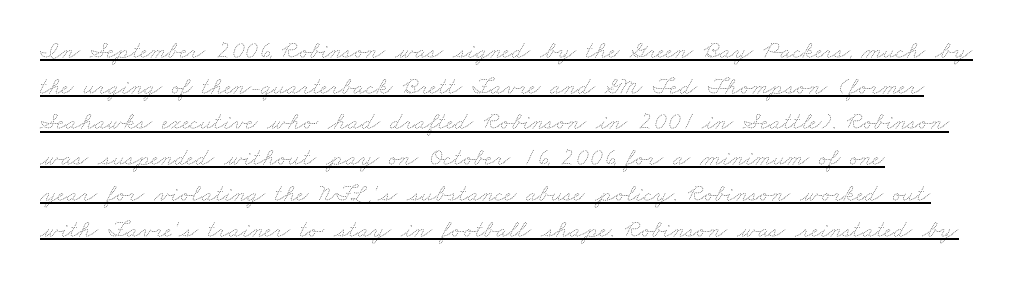
The image shows 25 px text type; set left-aligned, normal line spacing (1.43x), normal letter spacing, underlined.
